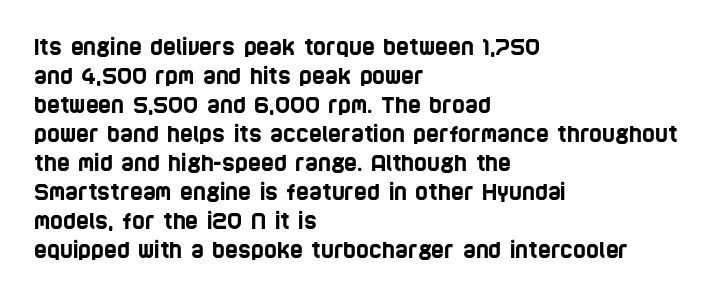
Q: Is the text underlined? A: No.
Q: How is the paragraph aligned? A: Left-aligned.
Q: Is the spacing between letters normal or unusually wide? A: Normal.
Q: Is the spacing between lines tight, normal or loose? A: Normal.
